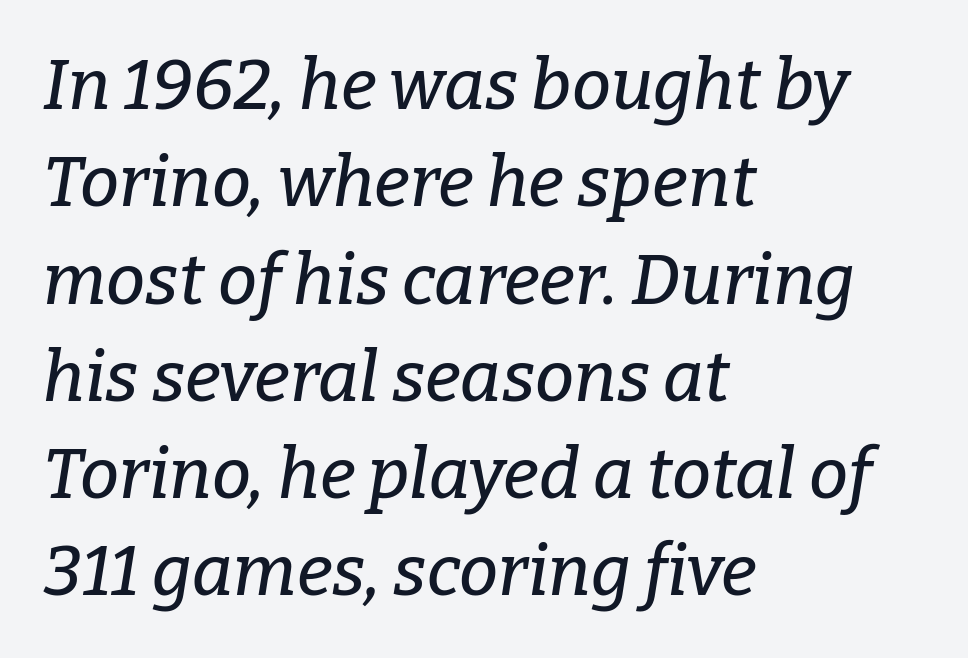
The image shows 70 px serif type, italic (leaning right); set left-aligned, normal line spacing (1.39x), normal letter spacing, not underlined; low stroke contrast and a medium x-height.
